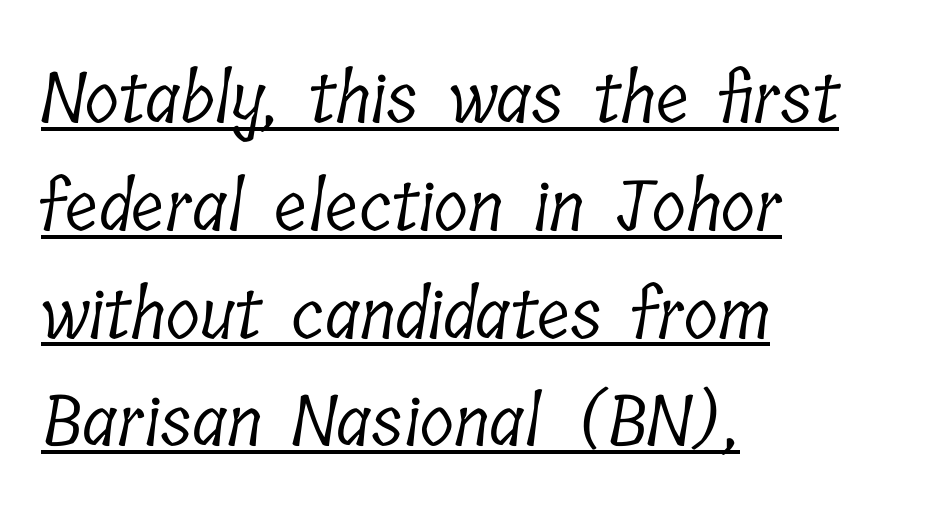
{"serif": "yes", "bold": "no", "weight": "light", "width": "condensed", "stroke_contrast": "low", "x_height": "medium", "monospaced": "no", "underline": "yes", "align": "left", "line_spacing": "normal", "line_spacing_ratio": 1.54, "letter_spacing": "normal", "letter_spacing_em": 0.0, "glyph_px": 70}
